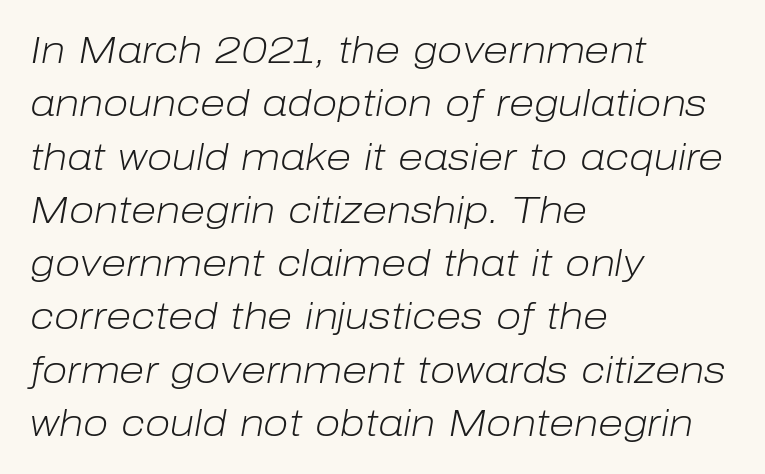
Q: Is the text bold? A: No.
Q: Is the text italic (slanted)? A: Yes, it leans right by about 10 degrees.
Q: Is the text underlined? A: No.
Q: How is the paragraph aligned? A: Left-aligned.
Q: Is the spacing between letters normal or unusually wide? A: Normal.
Q: Is the spacing between lines tight, normal or loose? A: Normal.
Q: Width (condensed, normal, or wide)? A: Normal.
Q: Stroke contrast? A: Low.
Q: x-height? A: Medium.
Q: Monospaced? A: No.
